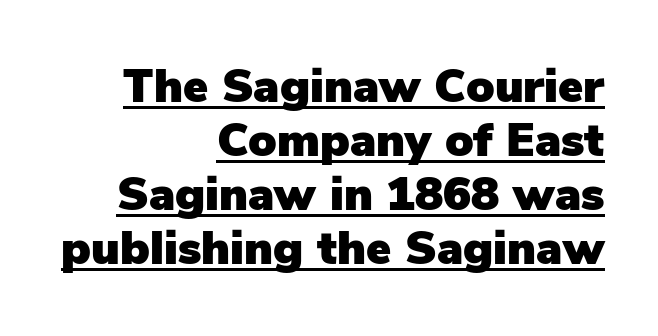
Q: Is the text italic (slanted)? A: No, it is upright.
Q: Is the typeface a serif or a sans-serif typeface? A: Sans-serif.
Q: Is the text underlined? A: Yes.
Q: How is the paragraph aligned? A: Right-aligned.
Q: Is the spacing between letters normal or unusually wide? A: Normal.
Q: Is the spacing between lines tight, normal or loose? A: Tight.
Q: Width (condensed, normal, or wide)? A: Normal.
Q: Stroke contrast? A: Low.
Q: x-height? A: Medium.
Q: Monospaced? A: No.
